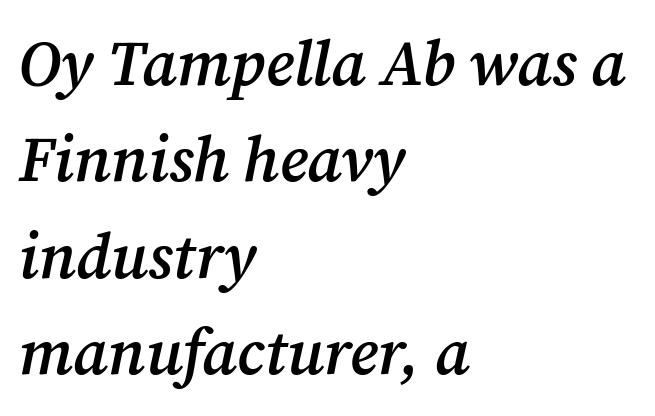
Each word holds together tightly as a unit, with standard inter-letter gaps. A clean baseline with only descenders dipping below it. Note: serifs present on the glyphs. A student would call this left alignment; a typographer would say flush left, rag right. Does the lettering tilt? It does — this is italic. Is there much room between lines? A standard amount, neither cramped nor airy.
